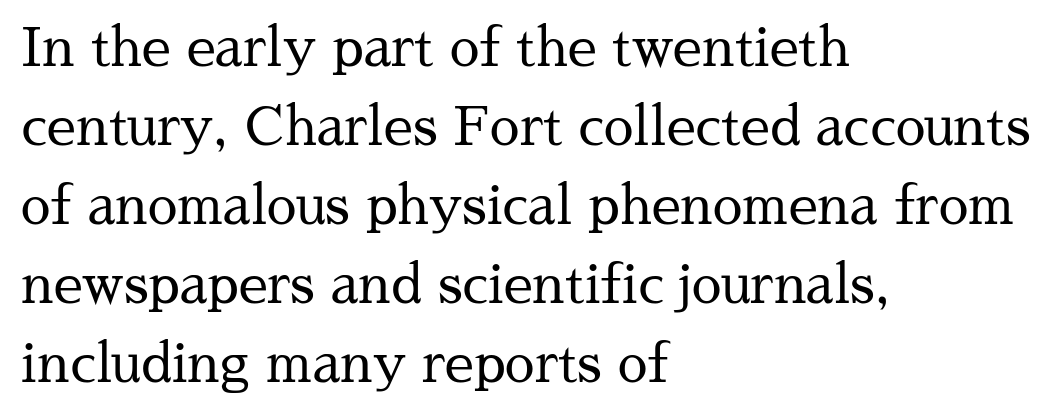
{"serif": "yes", "italic": "no", "bold": "no", "weight": "regular", "width": "normal", "stroke_contrast": "medium", "x_height": "medium", "monospaced": "no", "underline": "no", "align": "left", "line_spacing": "normal", "line_spacing_ratio": 1.49, "letter_spacing": "normal", "letter_spacing_em": 0.0, "glyph_px": 53}
